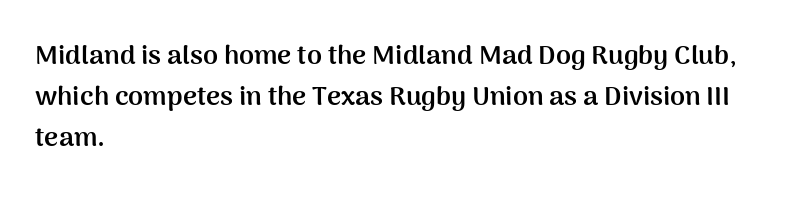
This is the regular roman posture of the typeface. Regarding leading, the lines here are spaced in the standard way. Heft: maximum for text — a bold. The specimen omits any rule beneath the text block's lines.
